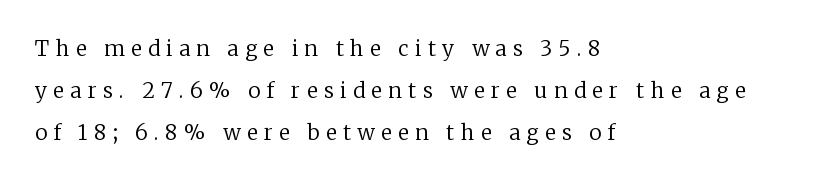
The image shows 21 px text type, upright; set left-aligned, loose line spacing (2.01x), unusually wide letter spacing (+0.3 em), not underlined.
